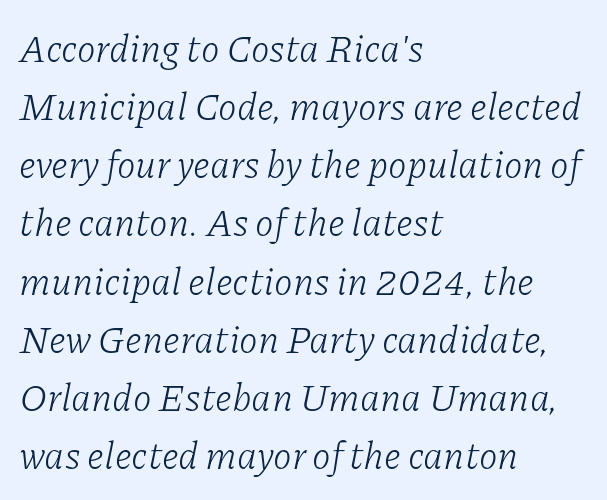
The image shows 38 px light serif type, italic (leaning right); set left-aligned, normal line spacing (1.53x), normal letter spacing, not underlined; low stroke contrast and a medium x-height.
